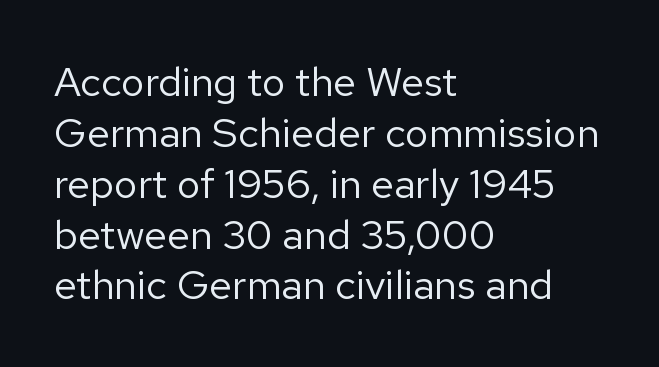
Q: Is the text bold? A: No.
Q: Is the text italic (slanted)? A: No, it is upright.
Q: Is the typeface a serif or a sans-serif typeface? A: Sans-serif.
Q: Is the text underlined? A: No.
Q: How is the paragraph aligned? A: Left-aligned.
Q: Is the spacing between letters normal or unusually wide? A: Normal.
Q: Width (condensed, normal, or wide)? A: Normal.
Q: Stroke contrast? A: Low.
Q: x-height? A: Medium.
Q: Monospaced? A: No.
